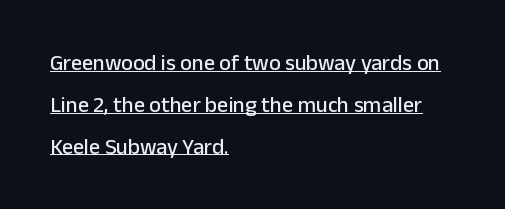
The image shows 22 px text type, upright; set left-aligned, loose line spacing (1.9x), normal letter spacing, underlined.
